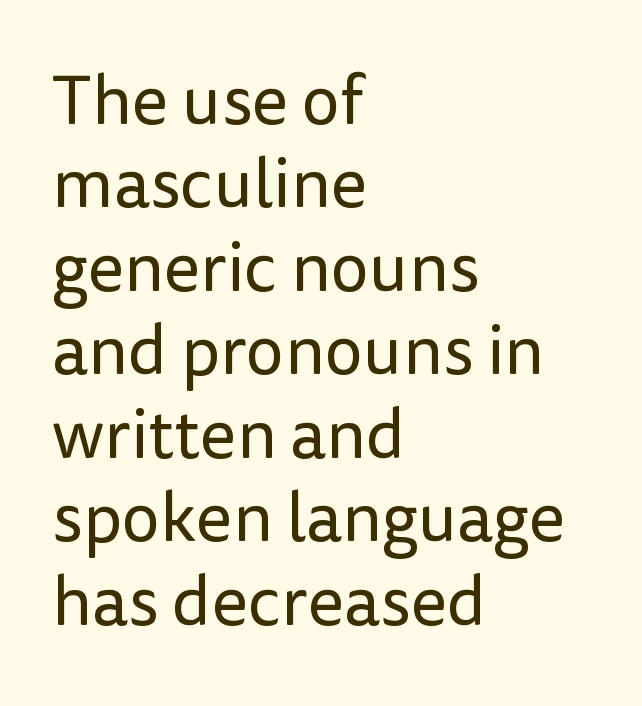
The gaps between neighbouring characters are ordinary and unremarkable. Descenders hang freely into open space. Upright lettering throughout. Serif or sans? Sans — the stroke terminals are bare. Counters stay open thanks to moderate or lighter strokes.
